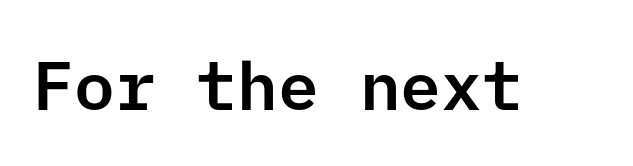
The image shows 68 px sans-serif type, upright; set normal letter spacing, not underlined; low stroke contrast and a medium x-height.
